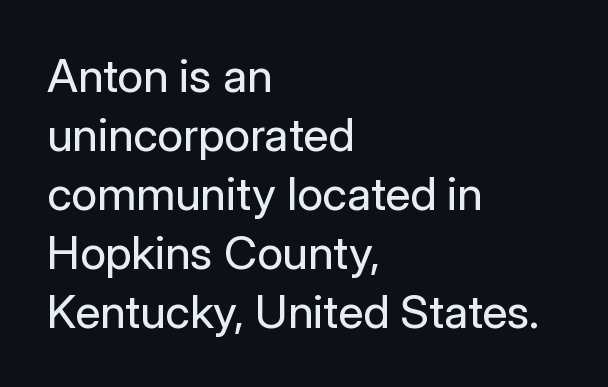
{"serif": "no", "italic": "no", "bold": "no", "weight": "regular", "width": "normal", "stroke_contrast": "low", "x_height": "medium", "monospaced": "no", "underline": "no", "align": "left", "line_spacing": "normal", "line_spacing_ratio": 1.28, "letter_spacing": "normal", "letter_spacing_em": 0.0, "glyph_px": 46}
